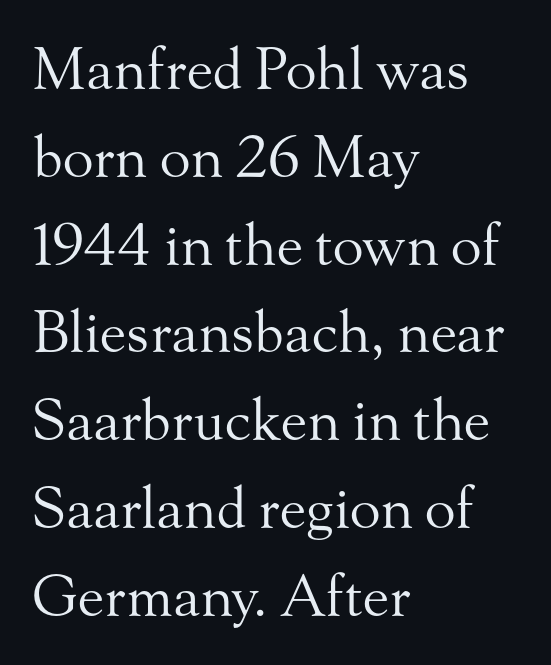
Q: Is the text bold? A: No.
Q: Is the text italic (slanted)? A: No, it is upright.
Q: Is the typeface a serif or a sans-serif typeface? A: Serif.
Q: Is the text underlined? A: No.
Q: How is the paragraph aligned? A: Left-aligned.
Q: Is the spacing between letters normal or unusually wide? A: Normal.
Q: Is the spacing between lines tight, normal or loose? A: Normal.
Q: Width (condensed, normal, or wide)? A: Normal.
Q: Stroke contrast? A: Medium.
Q: x-height? A: Small.
Q: Monospaced? A: No.
